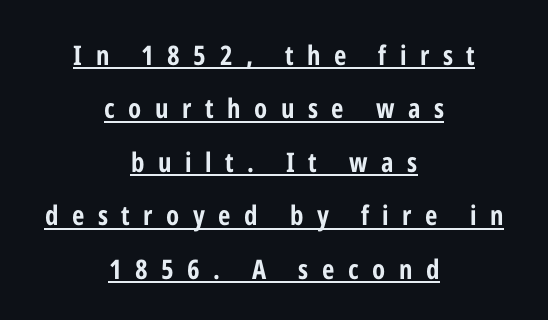
The line-height multiplier appears high, well above default. Pretty heavy lettering here — definitely bold. How are the letters spaced? Widely, with obvious added tracking. Like a heading marked for emphasis, these lines bear an underscore. Does the lettering tilt? It doesn't — this is upright. Alignment: centered.
